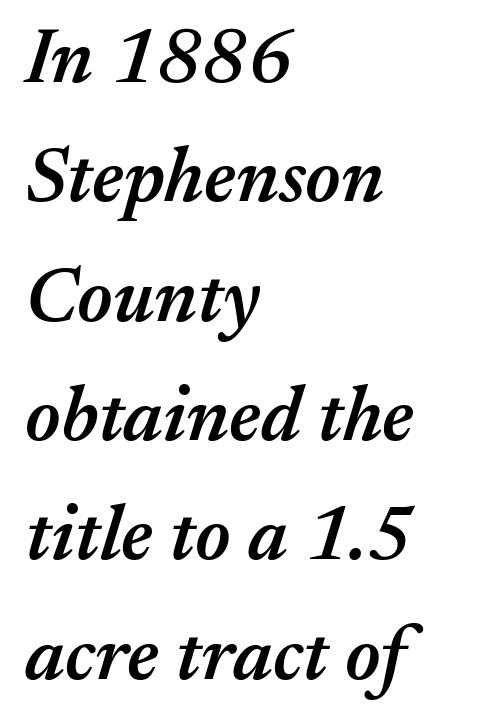
{"italic": "yes", "lean": "right", "slant_degrees": 17, "bold": "semi", "weight": "semibold", "width": "normal", "stroke_contrast": "medium", "x_height": "medium", "monospaced": "no", "underline": "no", "align": "left", "line_spacing": "normal", "line_spacing_ratio": 1.55, "letter_spacing": "normal", "letter_spacing_em": 0.0, "glyph_px": 77}
